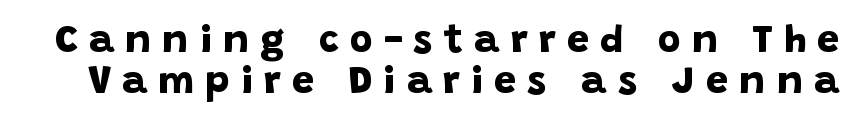
The image shows 39 px bold sans-serif type; set tight line spacing (1.05x), unusually wide letter spacing (+0.29 em), not underlined; low stroke contrast and a large x-height.
